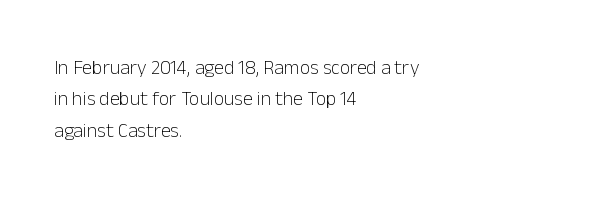
Q: Is the text bold? A: No.
Q: Is the text italic (slanted)? A: No, it is upright.
Q: Is the text underlined? A: No.
Q: How is the paragraph aligned? A: Left-aligned.
Q: Is the spacing between letters normal or unusually wide? A: Normal.
Q: Is the spacing between lines tight, normal or loose? A: Normal.
